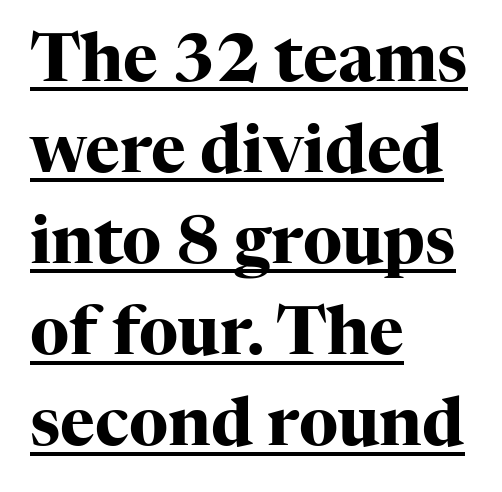
The image shows 66 px heavy serif type, upright; set left-aligned, normal line spacing (1.38x), normal letter spacing, underlined; high stroke contrast and a medium x-height.
